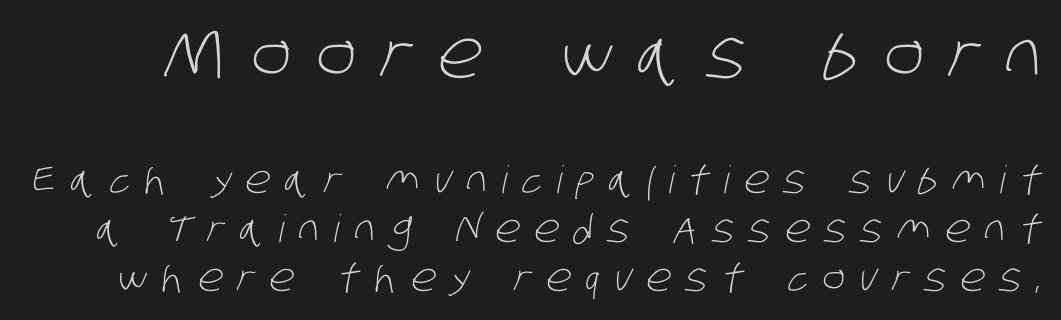
Someone cranked the tracking dial way up on this one. Bigger letters appear in the top chunk; the bottom chunk is reduced. Nothing heavy about these letters — not bold at all. The rendering shows plain stroke endings on the letterforms — a sans-serif design. Each letter keeps its own natural width here, so spacing adapts to shape.
